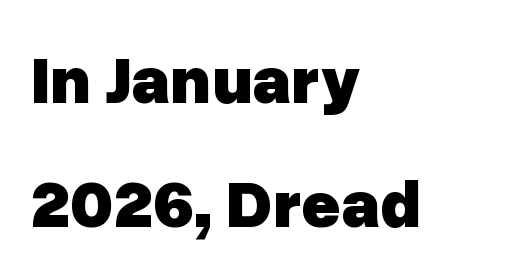
Students, this is bold: see how much ink each stroke carries. Standard letterfit; no display-style spreading of the glyphs. Layout note: lines flush left. The words here are not underlined.
